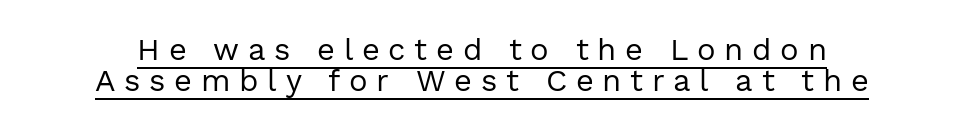
{"serif": "no", "italic": "no", "bold": "no", "weight": "regular", "width": "normal", "x_height": "medium", "monospaced": "no", "underline": "yes", "align": "center", "line_spacing": "tight", "line_spacing_ratio": 0.99, "letter_spacing": "wide", "letter_spacing_em": 0.28, "glyph_px": 31}
